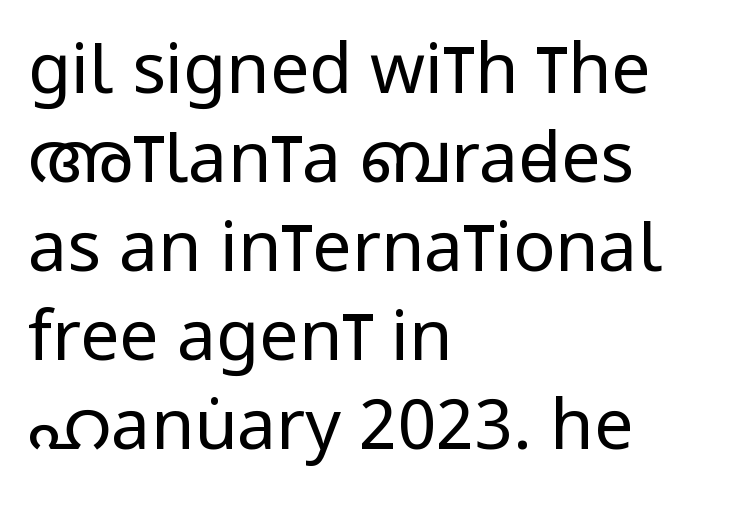
Q: Is the text bold? A: No.
Q: Is the text italic (slanted)? A: No, it is upright.
Q: Is the typeface a serif or a sans-serif typeface? A: Sans-serif.
Q: Is the text underlined? A: No.
Q: How is the paragraph aligned? A: Left-aligned.
Q: Is the spacing between letters normal or unusually wide? A: Normal.
Q: Is the spacing between lines tight, normal or loose? A: Normal.
Q: Width (condensed, normal, or wide)? A: Condensed.
Q: Stroke contrast? A: Low.
Q: x-height? A: Large.
Q: Monospaced? A: No.
